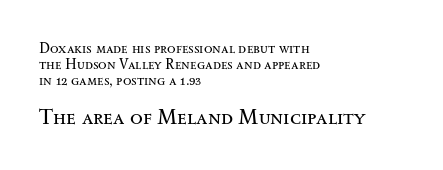
Glyph-to-glyph distance matches everyday printed text. On a weight scale, this lands at 450 or below. Clear beneath every line of the passage. Compared with a centered layout, this one pins lines to the left instead. Each new line begins almost immediately beneath the previous one.
